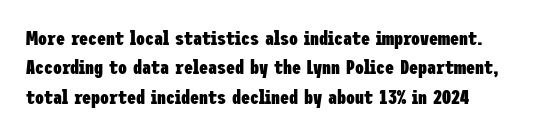
{"italic": "no", "bold": "yes", "underline": "no", "align": "left", "line_spacing": "normal", "line_spacing_ratio": 1.47, "letter_spacing": "normal", "letter_spacing_em": 0.0, "glyph_px": 20}
